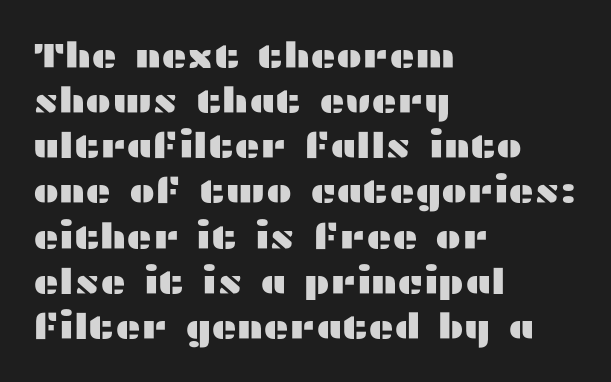
{"serif": "no", "italic": "no", "width": "wide", "stroke_contrast": "medium", "x_height": "medium", "monospaced": "no", "underline": "no", "align": "left", "line_spacing": "normal", "line_spacing_ratio": 1.29, "letter_spacing": "normal", "letter_spacing_em": 0.0, "glyph_px": 35}
